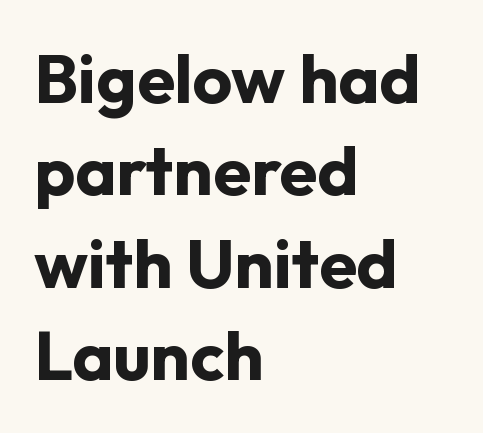
Note the varied advance widths — an 'i' is clearly narrower than an 'm'. Just letters on the line, the space beneath them empty. Each new line begins a customary step beneath the previous one. Grotesque or geometric, the face here clearly has no serifs.
